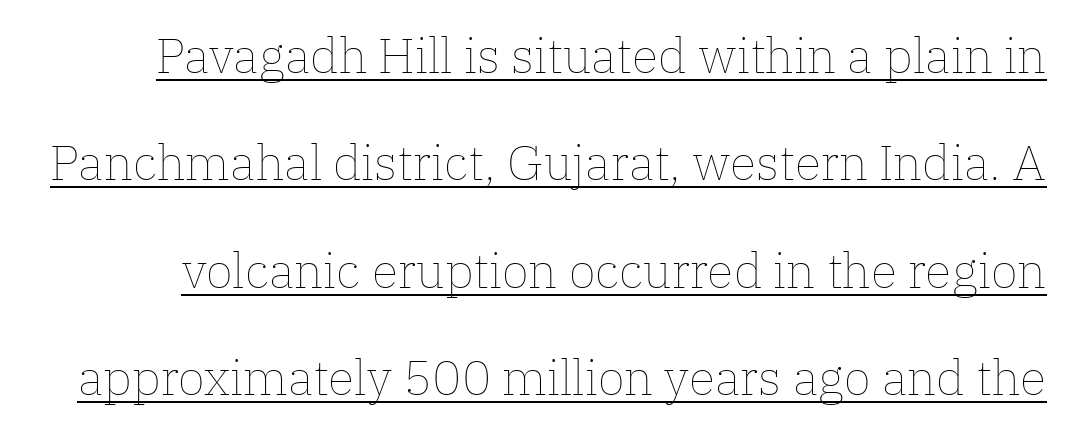
{"italic": "no", "bold": "no", "weight": "thin", "width": "normal", "stroke_contrast": "low", "x_height": "medium", "monospaced": "no", "underline": "yes", "line_spacing": "loose", "line_spacing_ratio": 2.19, "letter_spacing": "normal", "letter_spacing_em": 0.0, "glyph_px": 49}
